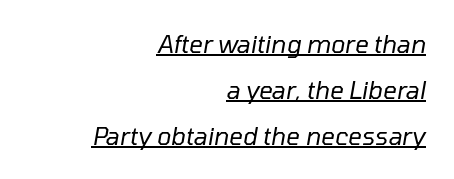
Q: Is the text bold? A: No.
Q: Is the text italic (slanted)? A: Yes, it leans right by about 10 degrees.
Q: Is the text underlined? A: Yes.
Q: How is the paragraph aligned? A: Right-aligned.
Q: Is the spacing between letters normal or unusually wide? A: Normal.
Q: Is the spacing between lines tight, normal or loose? A: Loose.
